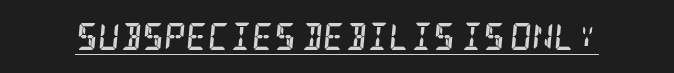
Q: Is the text bold? A: Yes.
Q: Is the text italic (slanted)? A: Yes, it leans right by about 5 degrees.
Q: Is the text underlined? A: Yes.
Q: Is the spacing between letters normal or unusually wide? A: Normal.
